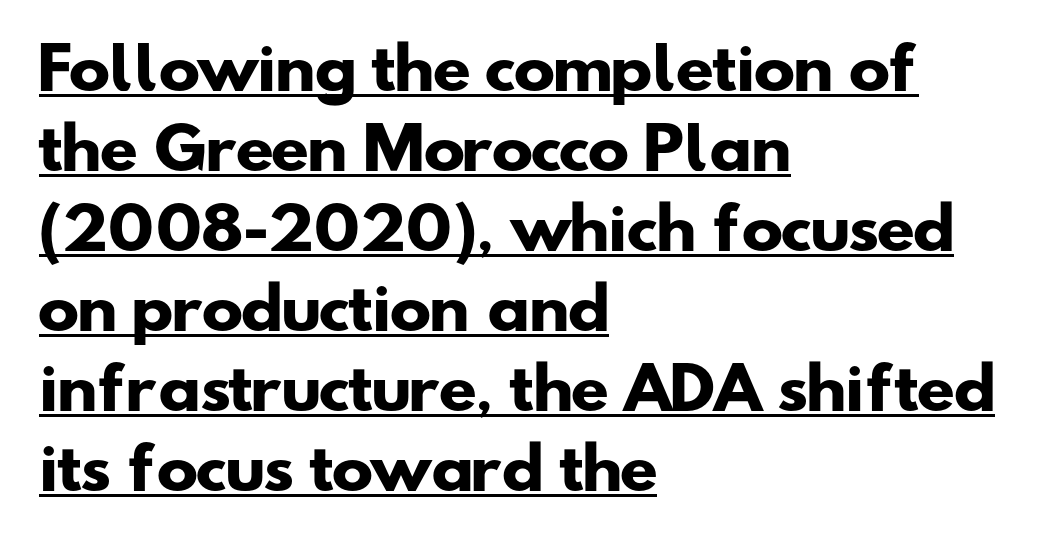
{"serif": "no", "bold": "yes", "weight": "heavy", "width": "wide", "stroke_contrast": "low", "x_height": "small", "monospaced": "no", "underline": "yes", "align": "left", "line_spacing": "normal", "line_spacing_ratio": 1.43, "letter_spacing": "normal", "letter_spacing_em": 0.0, "glyph_px": 56}
